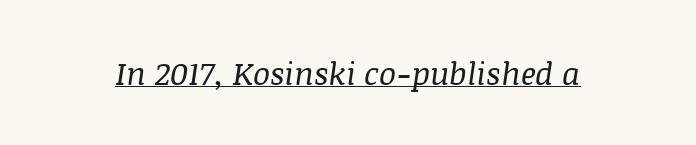
Q: Is the text bold? A: No.
Q: Is the text italic (slanted)? A: Yes, it leans right by about 8 degrees.
Q: Is the typeface a serif or a sans-serif typeface? A: Serif.
Q: Is the text underlined? A: Yes.
Q: Is the spacing between letters normal or unusually wide? A: Normal.
Q: Width (condensed, normal, or wide)? A: Normal.
Q: Stroke contrast? A: Medium.
Q: x-height? A: Large.
Q: Monospaced? A: No.
